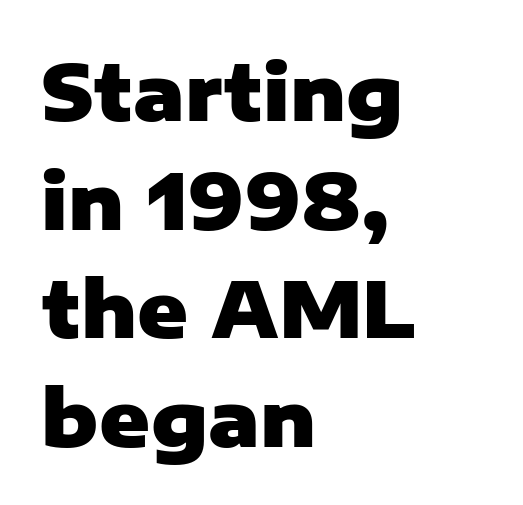
You can tell it's not italic because the verticals are truly vertical. Nothing sits at the stroke ends, so this counts as sans-serif. Spacing verdict: proportional, widths tailored to each character. The rendering anchors every line to the left-hand side. These words are printed bold, with thick strokes throughout. How are the letters spaced? Ordinarily, with no added tracking.
